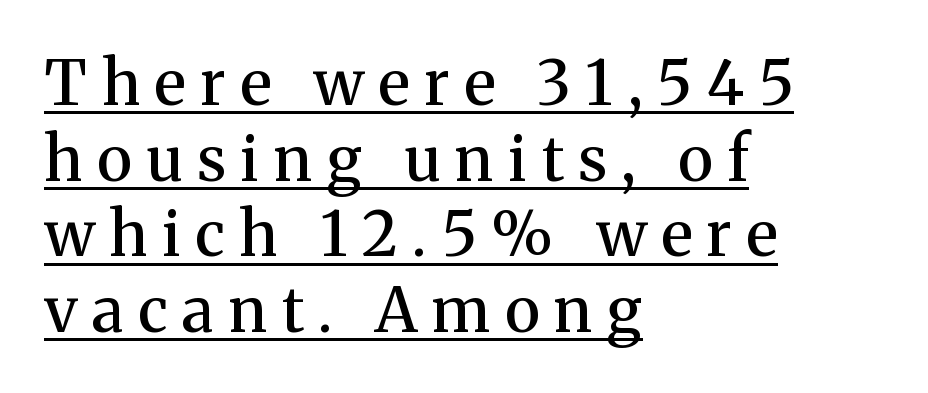
Q: Is the text bold? A: Semi-bold.
Q: Is the text italic (slanted)? A: No, it is upright.
Q: Is the typeface a serif or a sans-serif typeface? A: Serif.
Q: Is the text underlined? A: Yes.
Q: How is the paragraph aligned? A: Left-aligned.
Q: Is the spacing between letters normal or unusually wide? A: Unusually wide.
Q: Width (condensed, normal, or wide)? A: Normal.
Q: Stroke contrast? A: Medium.
Q: x-height? A: Medium.
Q: Monospaced? A: No.
